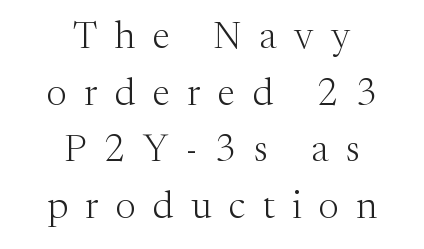
Q: Is the text bold? A: No.
Q: Is the text italic (slanted)? A: No, it is upright.
Q: Is the typeface a serif or a sans-serif typeface? A: Serif.
Q: Is the text underlined? A: No.
Q: How is the paragraph aligned? A: Centered.
Q: Is the spacing between letters normal or unusually wide? A: Unusually wide.
Q: Is the spacing between lines tight, normal or loose? A: Normal.
Q: Width (condensed, normal, or wide)? A: Normal.
Q: Stroke contrast? A: Medium.
Q: x-height? A: Medium.
Q: Monospaced? A: No.
